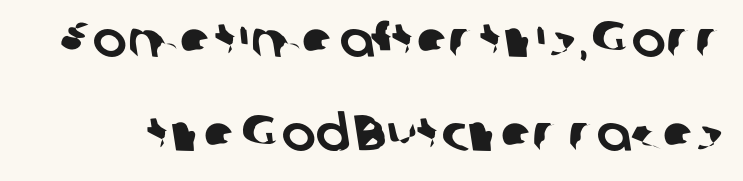
The image shows 51 px sans-serif type; set line spacing 1.85x, normal letter spacing, not underlined; low stroke contrast and a medium x-height.
